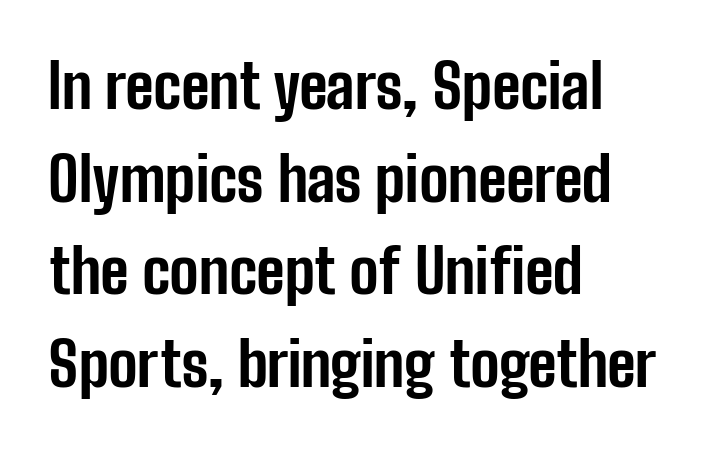
Q: Is the text bold? A: Yes.
Q: Is the text italic (slanted)? A: No, it is upright.
Q: Is the typeface a serif or a sans-serif typeface? A: Sans-serif.
Q: Is the text underlined? A: No.
Q: How is the paragraph aligned? A: Left-aligned.
Q: Is the spacing between letters normal or unusually wide? A: Normal.
Q: Is the spacing between lines tight, normal or loose? A: Normal.
Q: Width (condensed, normal, or wide)? A: Condensed.
Q: Stroke contrast? A: Low.
Q: x-height? A: Medium.
Q: Monospaced? A: No.
